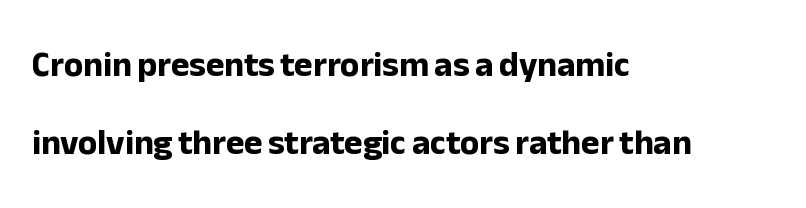
Q: Is the text bold? A: Yes.
Q: Is the text italic (slanted)? A: No, it is upright.
Q: Is the typeface a serif or a sans-serif typeface? A: Sans-serif.
Q: Is the text underlined? A: No.
Q: How is the paragraph aligned? A: Left-aligned.
Q: Is the spacing between letters normal or unusually wide? A: Normal.
Q: Is the spacing between lines tight, normal or loose? A: Loose.
Q: Width (condensed, normal, or wide)? A: Normal.
Q: Stroke contrast? A: Low.
Q: x-height? A: Medium.
Q: Monospaced? A: No.
